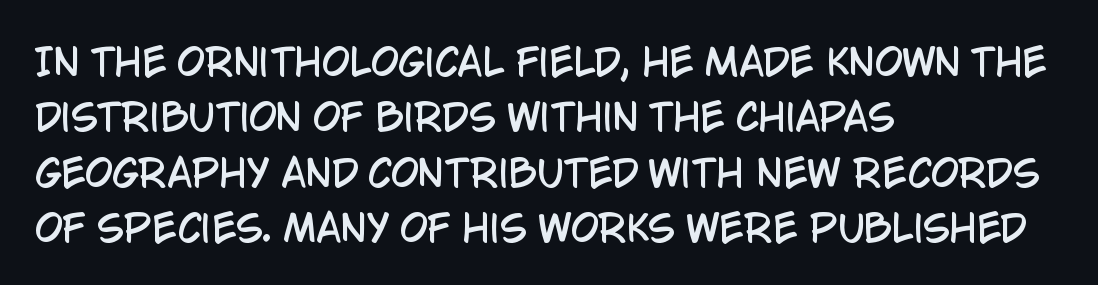
{"serif": "no", "italic": "no", "width": "condensed", "stroke_contrast": "low", "x_height": "large", "monospaced": "no", "underline": "no", "align": "left", "line_spacing": "normal", "line_spacing_ratio": 1.54, "letter_spacing": "normal", "letter_spacing_em": 0.0, "glyph_px": 36}
